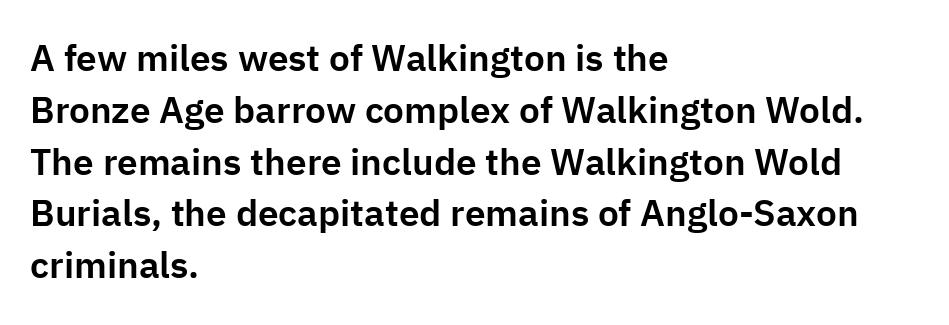
Stroke terminals: plain, sans-serif. Has an underline been added? It has not. Casual observation: everything's shoved over to the left. Each letter keeps its own natural width here, so spacing adapts to shape. Letter spacing: default.
